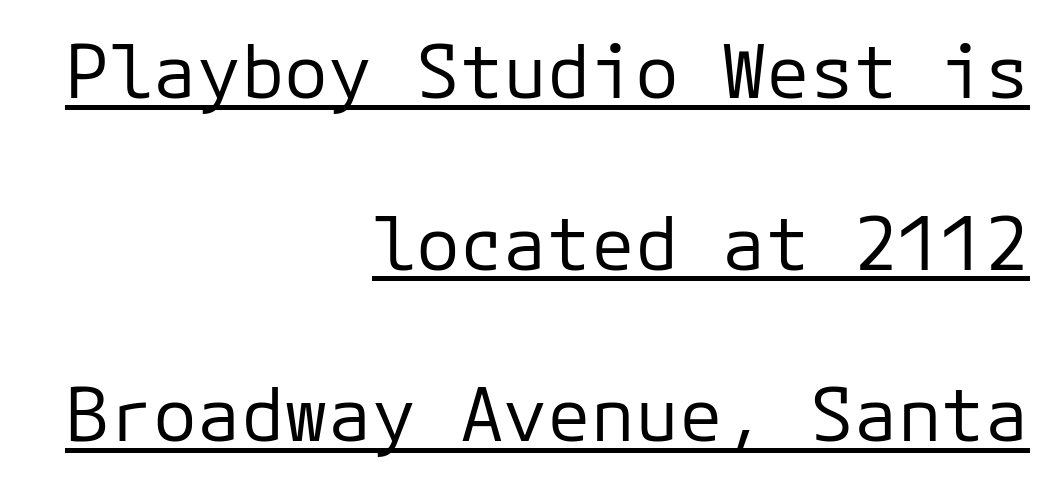
The image shows 73 px regular-weight sans-serif type, upright, monospaced; set right-aligned, loose line spacing (2.35x), normal letter spacing, underlined; low stroke contrast and a medium x-height.
